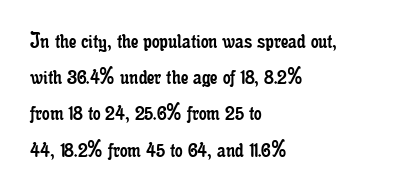
Q: Is the text bold? A: No.
Q: Is the text italic (slanted)? A: No, it is upright.
Q: Is the text underlined? A: No.
Q: How is the paragraph aligned? A: Left-aligned.
Q: Is the spacing between letters normal or unusually wide? A: Normal.
Q: Is the spacing between lines tight, normal or loose? A: Normal.
